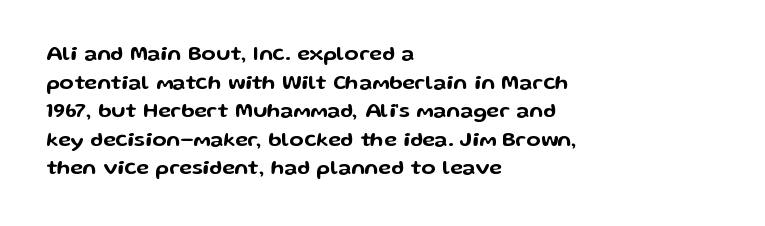
The image shows 21 px text type, upright; set left-aligned, normal line spacing (1.36x), normal letter spacing, not underlined.
